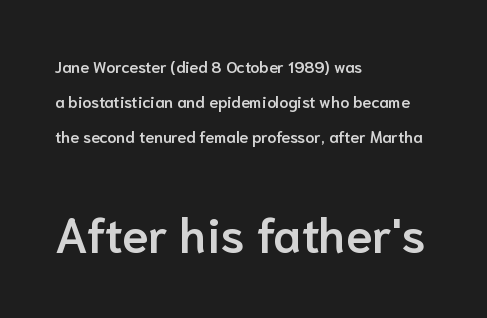
The image shows 48 px semibold sans-serif type, upright; set left-aligned, loose line spacing (2.2x), normal letter spacing, not underlined; the second (bottom) block is 3.0x larger; low stroke contrast and a medium x-height.
